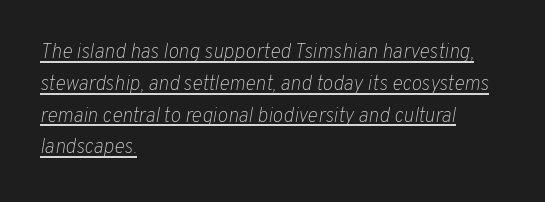
Q: Is the text bold? A: No.
Q: Is the text italic (slanted)? A: Yes, it leans right by about 10 degrees.
Q: Is the text underlined? A: Yes.
Q: How is the paragraph aligned? A: Left-aligned.
Q: Is the spacing between letters normal or unusually wide? A: Normal.
Q: Is the spacing between lines tight, normal or loose? A: Normal.
